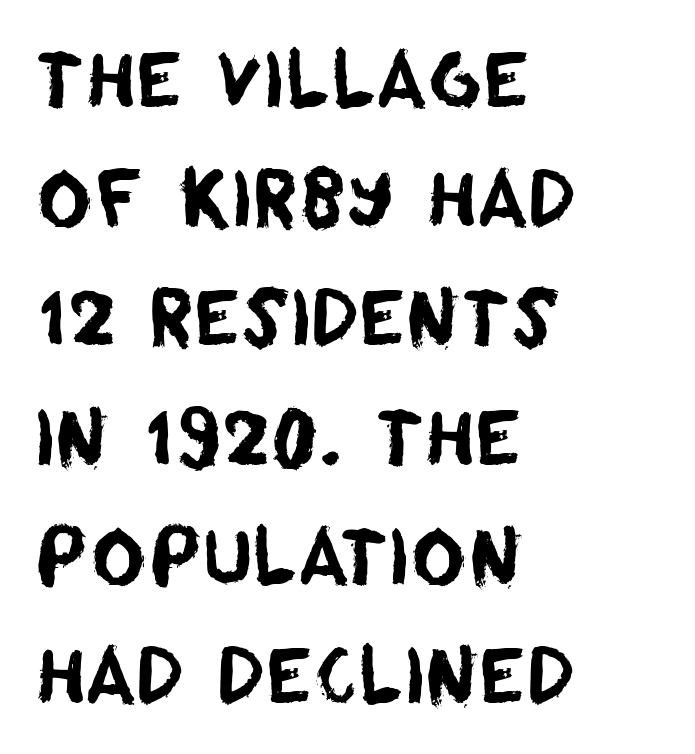
Q: Is the typeface a serif or a sans-serif typeface? A: Sans-serif.
Q: Is the text underlined? A: No.
Q: How is the paragraph aligned? A: Left-aligned.
Q: Is the spacing between letters normal or unusually wide? A: Normal.
Q: Is the spacing between lines tight, normal or loose? A: Normal.
Q: Width (condensed, normal, or wide)? A: Normal.
Q: Stroke contrast? A: Low.
Q: x-height? A: Large.
Q: Monospaced? A: No.
